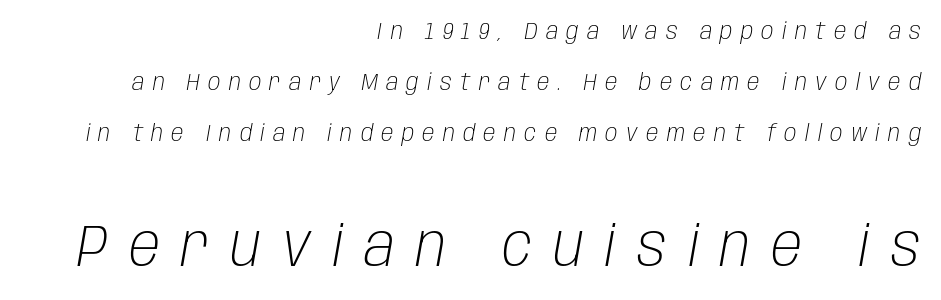
{"italic": "yes", "lean": "right", "slant_degrees": 10, "bold": "no", "weight": "light", "width": "condensed", "stroke_contrast": "low", "x_height": "large", "monospaced": "no", "underline": "no", "align": "right", "line_spacing": "loose", "line_spacing_ratio": 2.21, "letter_spacing": "wide", "letter_spacing_em": 0.36, "larger_block": "second", "size_ratio": 2.52, "glyph_px": 58}
